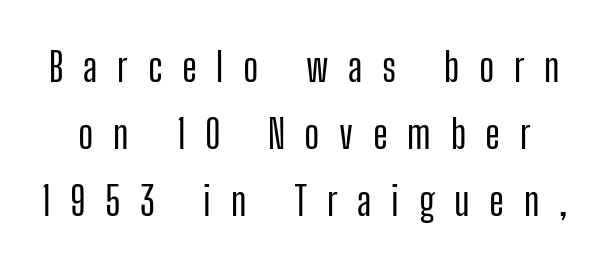
{"serif": "no", "italic": "no", "width": "condensed", "stroke_contrast": "low", "x_height": "medium", "monospaced": "no", "underline": "no", "line_spacing": "normal", "line_spacing_ratio": 1.68, "letter_spacing": "wide", "letter_spacing_em": 0.49, "glyph_px": 40}
